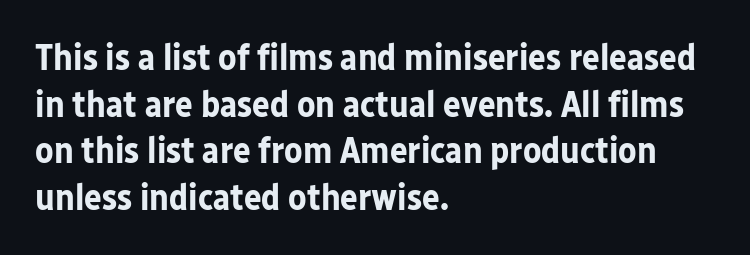
The image shows 37 px bold sans-serif type, upright; set left-aligned, normal line spacing (1.26x), normal letter spacing, not underlined; low stroke contrast and a medium x-height.
